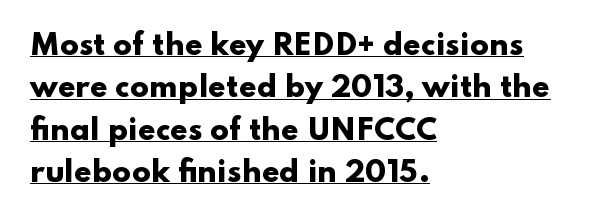
The image shows 28 px heavy, wide sans-serif type, upright; set left-aligned, normal line spacing (1.51x), normal letter spacing, underlined; low stroke contrast and a small x-height.
